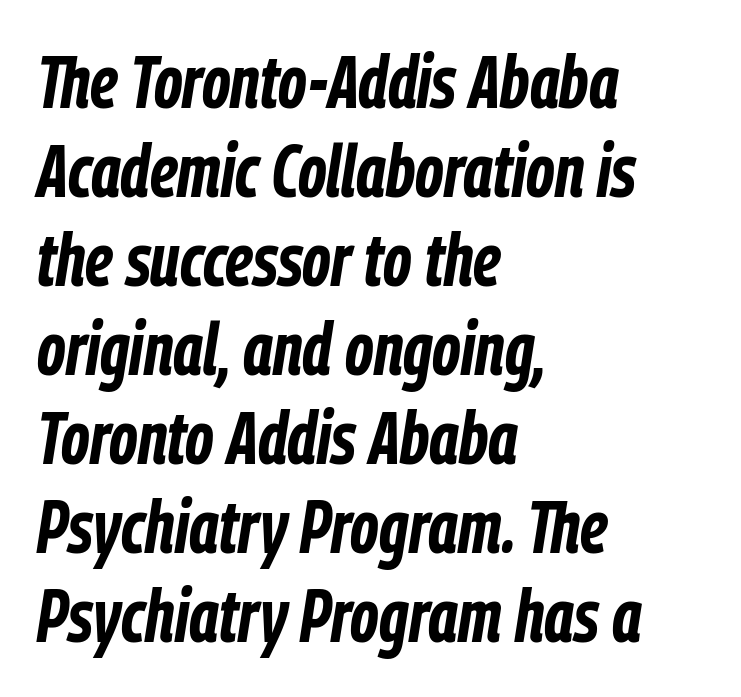
Q: Is the text bold? A: Yes.
Q: Is the text italic (slanted)? A: Yes, it leans right by about 9 degrees.
Q: Is the text underlined? A: No.
Q: How is the paragraph aligned? A: Left-aligned.
Q: Is the spacing between letters normal or unusually wide? A: Normal.
Q: Width (condensed, normal, or wide)? A: Condensed.
Q: Stroke contrast? A: Low.
Q: x-height? A: Medium.
Q: Monospaced? A: No.
